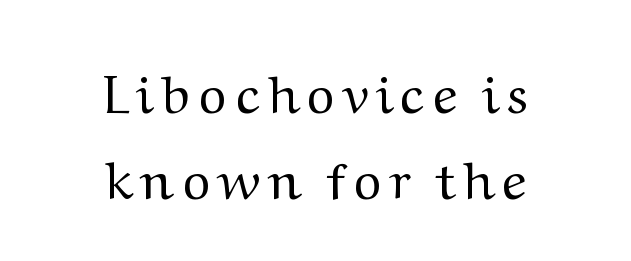
The rendering positions every line midway between the sides. Summary of vertical rhythm: regular, with standard interline spacing. Proportional: the letters do not fall into vertical columns. Rule under the text: the space is simply empty.
